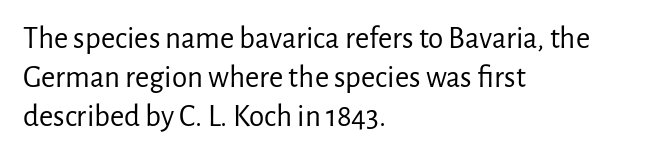
Q: Is the text bold? A: No.
Q: Is the text italic (slanted)? A: No, it is upright.
Q: Is the typeface a serif or a sans-serif typeface? A: Sans-serif.
Q: Is the text underlined? A: No.
Q: How is the paragraph aligned? A: Left-aligned.
Q: Is the spacing between letters normal or unusually wide? A: Normal.
Q: Is the spacing between lines tight, normal or loose? A: Normal.
Q: Width (condensed, normal, or wide)? A: Normal.
Q: Stroke contrast? A: Low.
Q: x-height? A: Medium.
Q: Monospaced? A: No.
